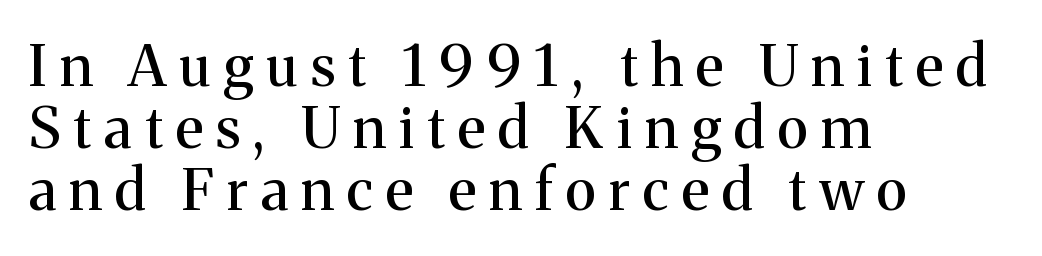
Cramped leading. The paragraph has a hard left edge and a soft right edge. Compared with typical body copy, the letter spacing here is much looser. Looks like regular typesetting: each glyph gets only the width it needs. Check the space under the baseline: it is left empty.
